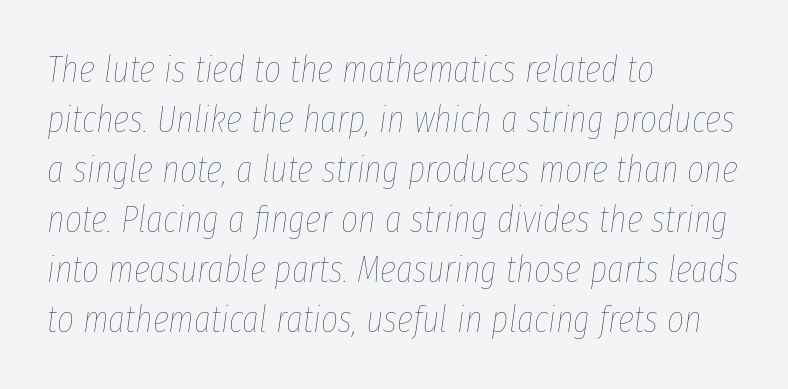
{"italic": "yes", "lean": "right", "slant_degrees": 8, "bold": "no", "weight": "thin", "width": "condensed", "stroke_contrast": "low", "x_height": "medium", "monospaced": "no", "underline": "no", "align": "left", "line_spacing": "normal", "line_spacing_ratio": 1.35, "letter_spacing": "normal", "letter_spacing_em": 0.0, "glyph_px": 37}
